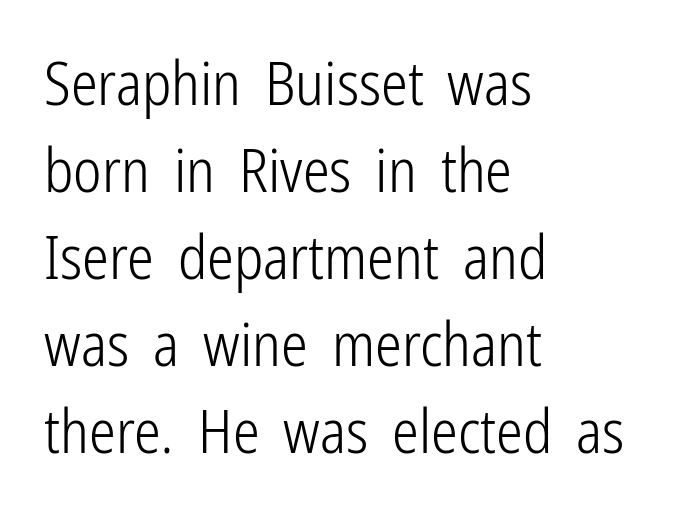
Q: Is the text bold? A: No.
Q: Is the text italic (slanted)? A: No, it is upright.
Q: Is the typeface a serif or a sans-serif typeface? A: Sans-serif.
Q: Is the text underlined? A: No.
Q: How is the paragraph aligned? A: Left-aligned.
Q: Is the spacing between letters normal or unusually wide? A: Normal.
Q: Is the spacing between lines tight, normal or loose? A: Normal.
Q: Width (condensed, normal, or wide)? A: Condensed.
Q: Stroke contrast? A: Low.
Q: x-height? A: Medium.
Q: Monospaced? A: No.
